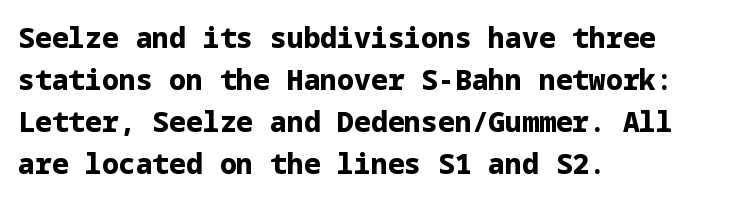
The image shows 28 px bold sans-serif type, upright; set left-aligned, normal line spacing (1.5x), normal letter spacing, not underlined; low stroke contrast and a medium x-height.
